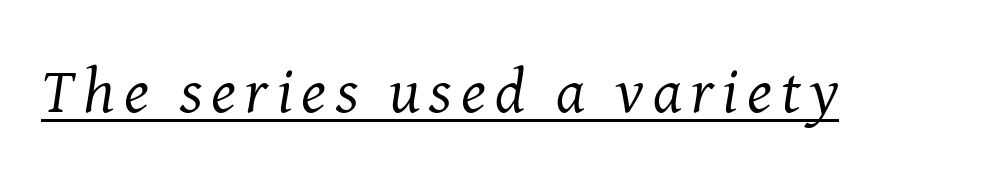
Q: Is the text bold? A: No.
Q: Is the text italic (slanted)? A: Yes, it leans right by about 8 degrees.
Q: Is the typeface a serif or a sans-serif typeface? A: Serif.
Q: Is the text underlined? A: Yes.
Q: Width (condensed, normal, or wide)? A: Normal.
Q: Stroke contrast? A: Medium.
Q: x-height? A: Medium.
Q: Monospaced? A: No.
